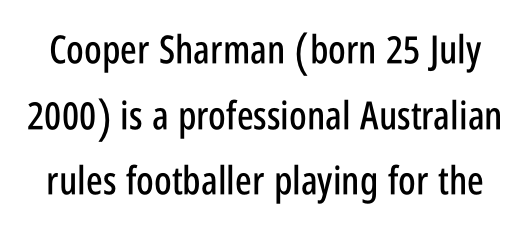
Tracking value appears to be zero — textbook default spacing. Here the designer chose a conventional face with non-uniform glyph widths. Vertical strokes here are truly vertical. Vertically, the passage feels balanced, rows spaced as you'd expect. I'd call this a sans setting — the letters go barefoot.
